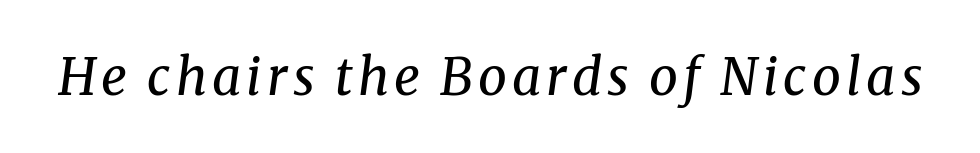
The image shows 51 px regular-weight serif type, italic (leaning right); set not underlined; medium stroke contrast and a medium x-height.
